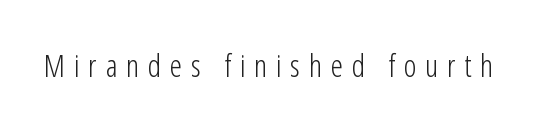
{"serif": "no", "italic": "no", "bold": "no", "weight": "light", "width": "condensed", "stroke_contrast": "low", "x_height": "medium", "monospaced": "no", "underline": "no", "letter_spacing": "wide", "letter_spacing_em": 0.28, "glyph_px": 31}
